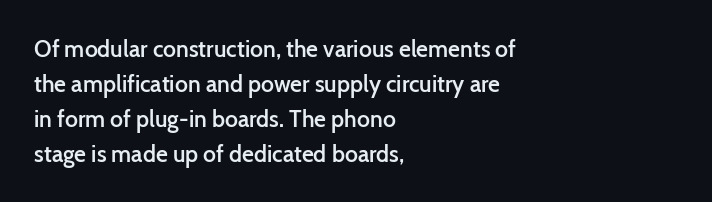
Q: Is the text bold? A: Semi-bold.
Q: Is the text italic (slanted)? A: No, it is upright.
Q: Is the text underlined? A: No.
Q: How is the paragraph aligned? A: Left-aligned.
Q: Is the spacing between letters normal or unusually wide? A: Normal.
Q: Is the spacing between lines tight, normal or loose? A: Normal.
